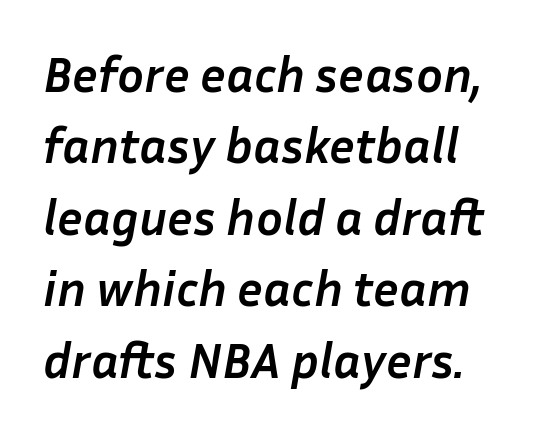
Heft: maximum for text — a bold. Yep, that's italic — everything's leaning. Think of a printed novel: that variable character pitch is what you see here. Beneath every word, the page is bare.
